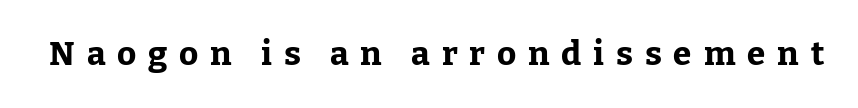
Caption: bold face, heavy strokes. This is the regular roman posture of the typeface. Are there feet on the stems? There are — it's a serif. A typesetter would call this proportional, since set widths differ per character. A clean baseline with only descenders dipping below it.
